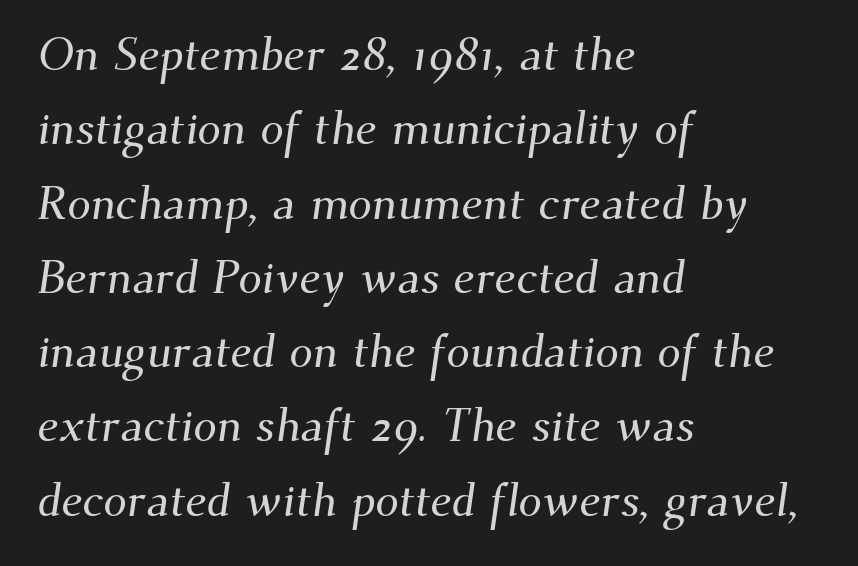
{"serif": "yes", "width": "normal", "stroke_contrast": "medium", "x_height": "small", "monospaced": "no", "underline": "no", "align": "left", "line_spacing": "normal", "line_spacing_ratio": 1.58, "letter_spacing": "normal", "letter_spacing_em": 0.0, "glyph_px": 47}
